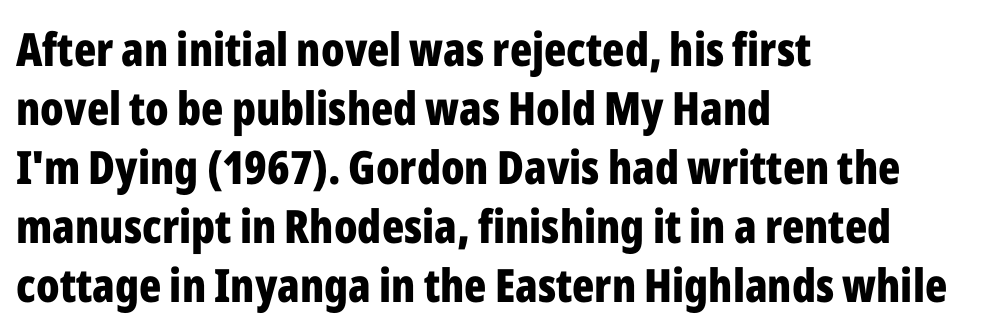
Q: Is the text bold? A: Yes.
Q: Is the text italic (slanted)? A: No, it is upright.
Q: Is the typeface a serif or a sans-serif typeface? A: Sans-serif.
Q: Is the text underlined? A: No.
Q: How is the paragraph aligned? A: Left-aligned.
Q: Is the spacing between letters normal or unusually wide? A: Normal.
Q: Is the spacing between lines tight, normal or loose? A: Normal.
Q: Width (condensed, normal, or wide)? A: Condensed.
Q: Stroke contrast? A: Low.
Q: x-height? A: Medium.
Q: Monospaced? A: No.
